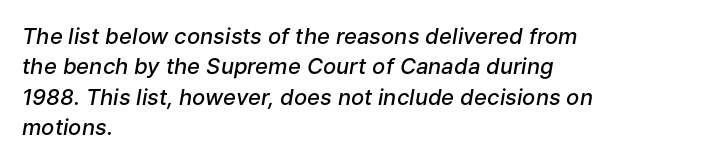
Q: Is the text bold? A: Semi-bold.
Q: Is the text italic (slanted)? A: Yes, it leans right by about 9 degrees.
Q: Is the text underlined? A: No.
Q: How is the paragraph aligned? A: Left-aligned.
Q: Is the spacing between letters normal or unusually wide? A: Normal.
Q: Is the spacing between lines tight, normal or loose? A: Normal.
